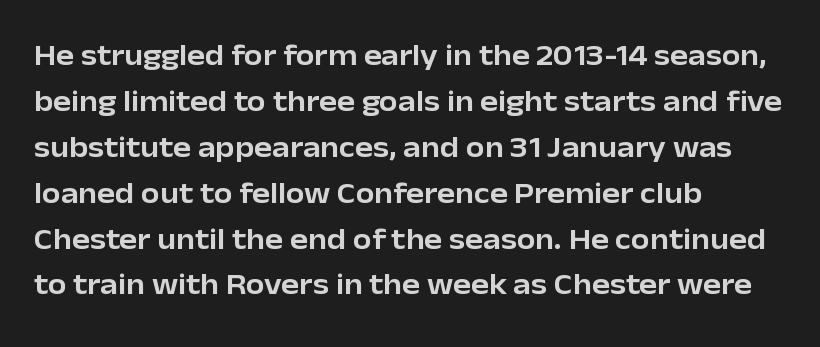
{"serif": "no", "italic": "no", "width": "normal", "stroke_contrast": "low", "x_height": "medium", "monospaced": "no", "underline": "no", "align": "left", "line_spacing": "normal", "line_spacing_ratio": 1.53, "letter_spacing": "normal", "letter_spacing_em": 0.0, "glyph_px": 30}
